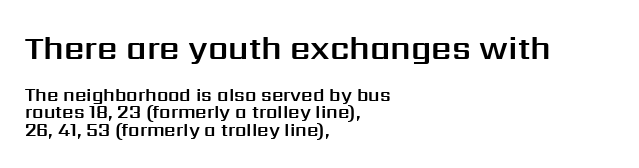
The image shows 32 px sans-serif type, upright; set left-aligned, tight line spacing (0.97x), normal letter spacing, not underlined; the first (top) block is 1.78x larger; medium stroke contrast and a medium x-height.
